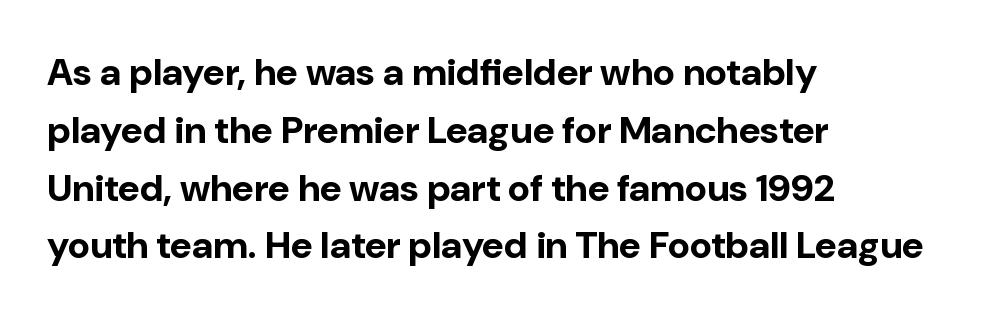
Q: Is the text bold? A: Yes.
Q: Is the text italic (slanted)? A: No, it is upright.
Q: Is the typeface a serif or a sans-serif typeface? A: Sans-serif.
Q: Is the text underlined? A: No.
Q: How is the paragraph aligned? A: Left-aligned.
Q: Is the spacing between letters normal or unusually wide? A: Normal.
Q: Is the spacing between lines tight, normal or loose? A: Normal.
Q: Width (condensed, normal, or wide)? A: Normal.
Q: Stroke contrast? A: Low.
Q: x-height? A: Medium.
Q: Monospaced? A: No.
